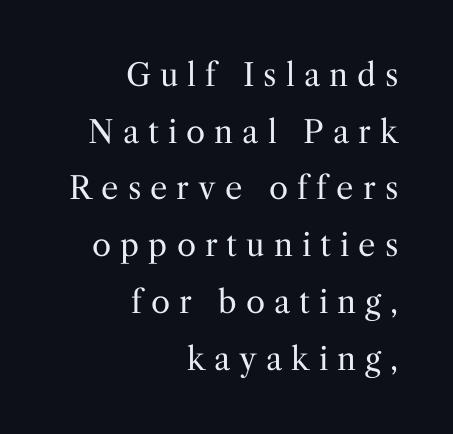
Q: Is the text bold? A: No.
Q: Is the text italic (slanted)? A: No, it is upright.
Q: Is the typeface a serif or a sans-serif typeface? A: Serif.
Q: Is the text underlined? A: No.
Q: How is the paragraph aligned? A: Right-aligned.
Q: Is the spacing between letters normal or unusually wide? A: Unusually wide.
Q: Width (condensed, normal, or wide)? A: Normal.
Q: Stroke contrast? A: Medium.
Q: x-height? A: Medium.
Q: Monospaced? A: No.
